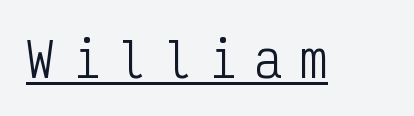
Underline: present. There is plenty of visible air inserted between adjacent glyphs. This is not heavy type; no bold has been used. Nope, no serifs anywhere on these letters. The letters stand upright; this is a roman face. Note the uniform advance width — an 'i' takes as much space as an 'm'.
